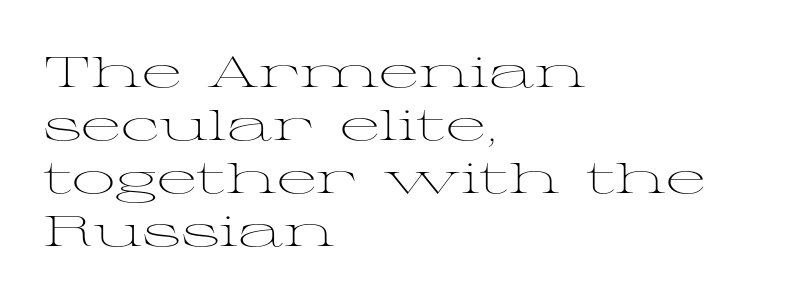
{"serif": "yes", "italic": "no", "bold": "no", "weight": "light", "width": "wide", "stroke_contrast": "medium", "x_height": "medium", "monospaced": "no", "underline": "no", "align": "left", "line_spacing_ratio": 1.23, "letter_spacing": "normal", "letter_spacing_em": 0.0, "glyph_px": 43}
